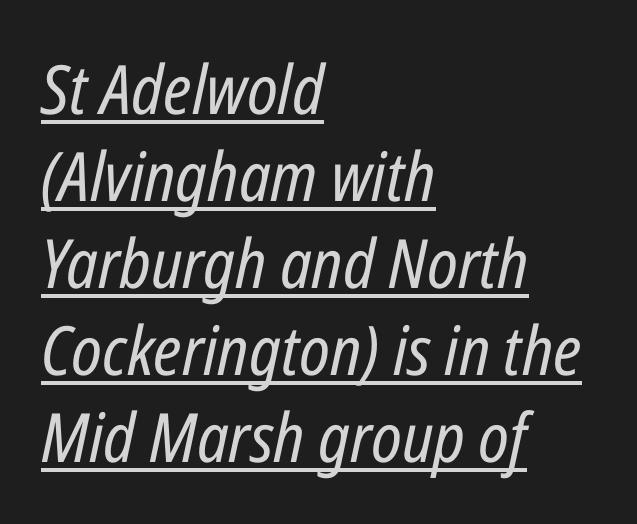
Q: Is the text bold? A: No.
Q: Is the text italic (slanted)? A: Yes, it leans right by about 12 degrees.
Q: Is the text underlined? A: Yes.
Q: How is the paragraph aligned? A: Left-aligned.
Q: Is the spacing between letters normal or unusually wide? A: Normal.
Q: Is the spacing between lines tight, normal or loose? A: Normal.
Q: Width (condensed, normal, or wide)? A: Condensed.
Q: Stroke contrast? A: Low.
Q: x-height? A: Medium.
Q: Monospaced? A: No.
